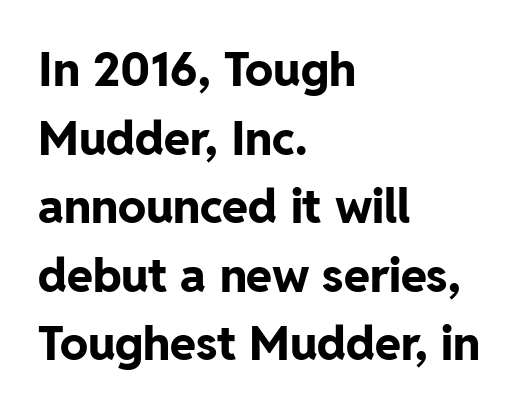
The image shows 47 px bold sans-serif type, upright; set left-aligned, normal line spacing (1.46x), normal letter spacing, not underlined; low stroke contrast and a medium x-height.
